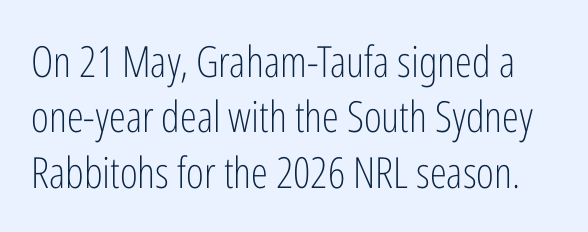
Descenders are the only things crossing below the line. The designer left line spacing at the default. Serifs: no, the terminals of the letterforms are clean. Nothing unusual about the tracking: characters are spaced as the font intends. Note the varied advance widths — an 'i' is clearly narrower than an 'm'.
